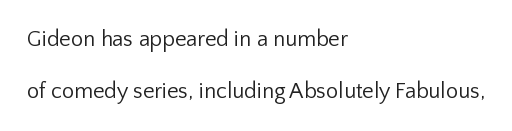
{"italic": "no", "bold": "no", "underline": "no", "align": "left", "line_spacing": "loose", "line_spacing_ratio": 2.36, "letter_spacing": "normal", "letter_spacing_em": 0.0, "glyph_px": 22}
